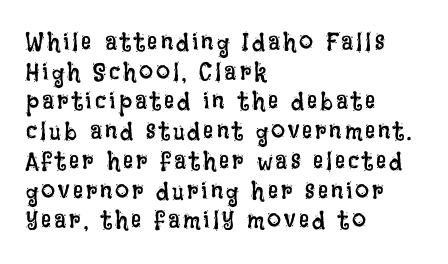
Q: Is the text bold? A: No.
Q: Is the text italic (slanted)? A: No, it is upright.
Q: Is the text underlined? A: No.
Q: How is the paragraph aligned? A: Left-aligned.
